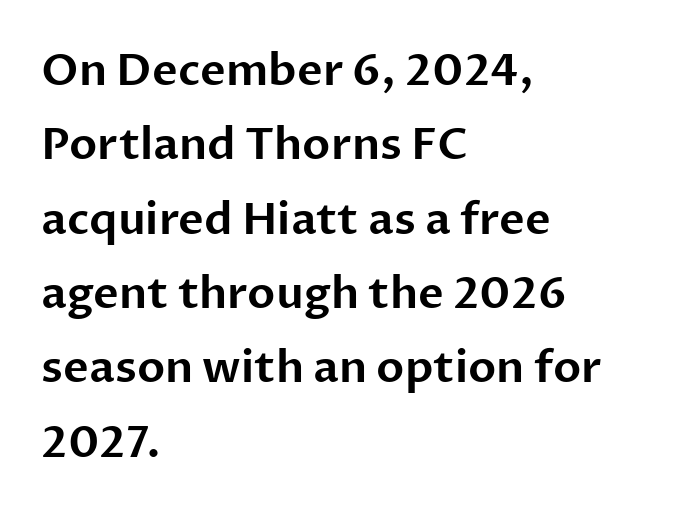
Q: Is the text italic (slanted)? A: No, it is upright.
Q: Is the typeface a serif or a sans-serif typeface? A: Sans-serif.
Q: Is the text underlined? A: No.
Q: How is the paragraph aligned? A: Left-aligned.
Q: Is the spacing between letters normal or unusually wide? A: Normal.
Q: Is the spacing between lines tight, normal or loose? A: Normal.
Q: Width (condensed, normal, or wide)? A: Normal.
Q: Stroke contrast? A: Low.
Q: x-height? A: Medium.
Q: Monospaced? A: No.
